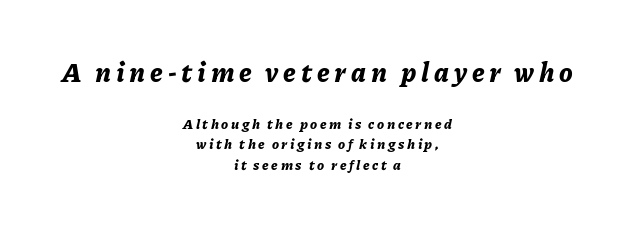
{"italic": "yes", "lean": "right", "slant_degrees": 11, "bold": "yes", "underline": "no", "align": "center", "line_spacing": "normal", "line_spacing_ratio": 1.46, "larger_block": "first", "size_ratio": 1.93, "glyph_px": 27}
